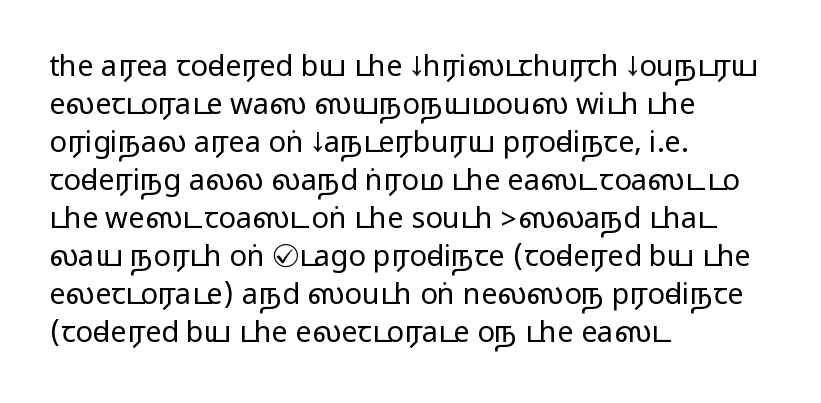
Q: Is the text italic (slanted)? A: No, it is upright.
Q: Is the typeface a serif or a sans-serif typeface? A: Sans-serif.
Q: Is the text underlined? A: No.
Q: How is the paragraph aligned? A: Left-aligned.
Q: Is the spacing between letters normal or unusually wide? A: Normal.
Q: Is the spacing between lines tight, normal or loose? A: Normal.
Q: Width (condensed, normal, or wide)? A: Wide.
Q: Stroke contrast? A: Medium.
Q: Monospaced? A: No.
